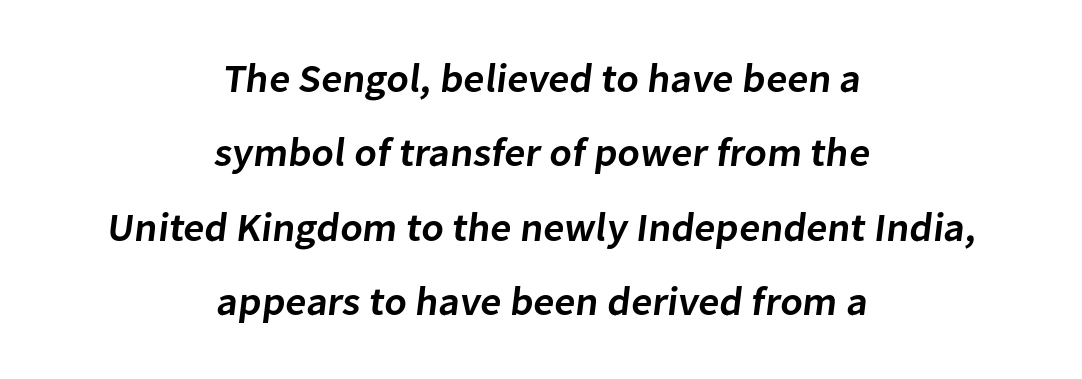
The image shows 40 px semibold sans-serif type; set centered, line spacing 1.86x, normal letter spacing, not underlined; low stroke contrast and a medium x-height.
